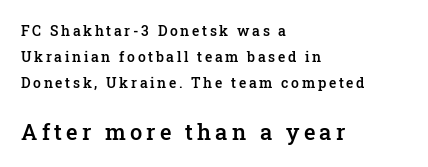
Q: Is the text bold? A: Semi-bold.
Q: Is the text italic (slanted)? A: No, it is upright.
Q: Is the text underlined? A: No.
Q: How is the paragraph aligned? A: Left-aligned.
Q: Which block of text is set in a larger size, the first (top) or the second (bottom)? A: The second (bottom) one.
